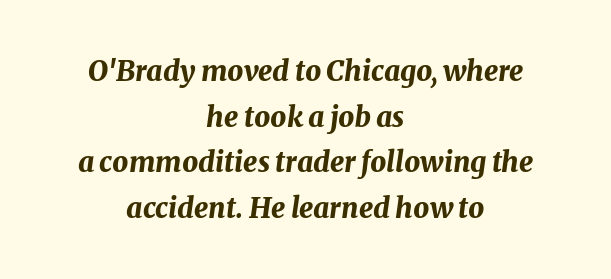
The face used here is proportionally spaced, like ordinary book or web type. The rendering applies a slant to the glyphs. A full-strength bold gives these letters their thick strokes. Any mark beneath the type? The region is blank.
